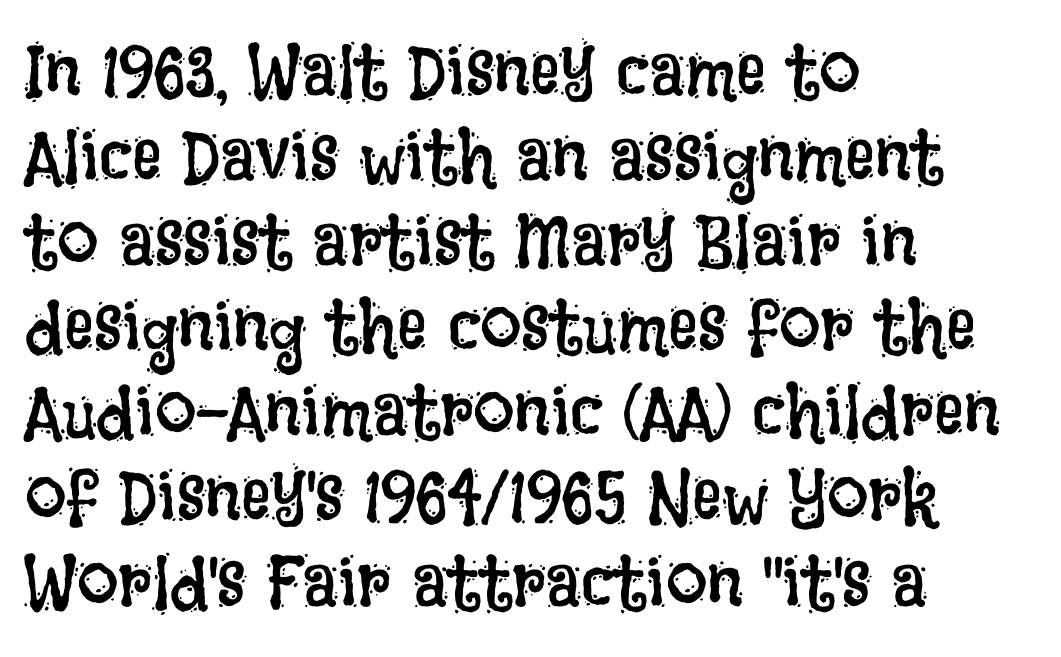
Underlining? Definitely not there. In terms of leading, this rendering errs on the cramped side. Each stroke keeps to a modest, everyday thickness or less. The passage is arranged the way most books set body copy — flush left. Looks like regular typesetting: each glyph gets only the width it needs. It's the straight-up-and-down kind of type.
